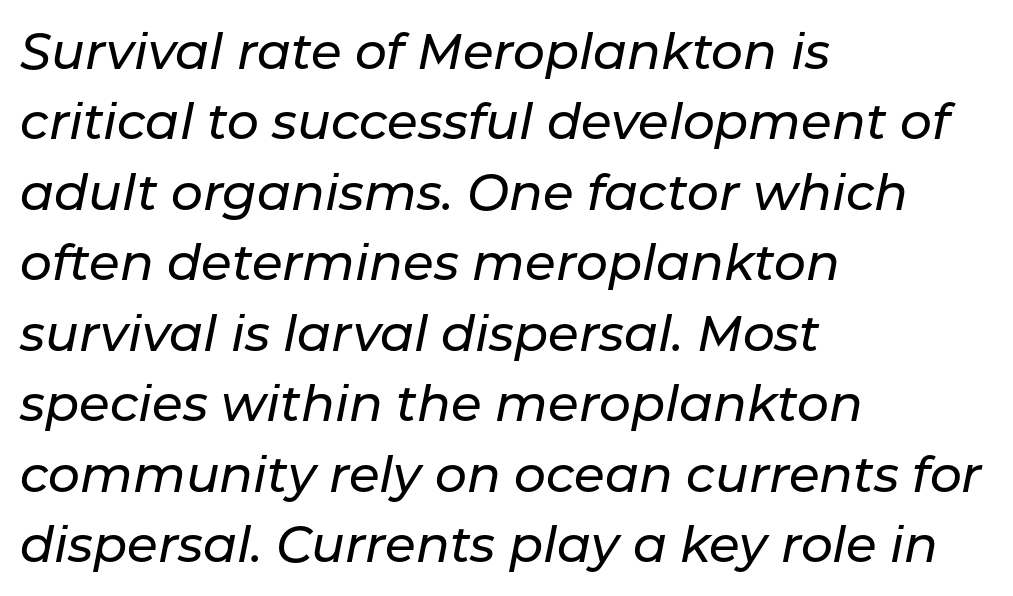
Clear beneath every line of the passage. Horizontal bands of white between lines are of average thickness. A student would call this left alignment; a typographer would say flush left, rag right. Posture: slanted. Character widths vary here, with narrow letters taking less room than wide ones. The rendering keeps characters at their native spacing.
